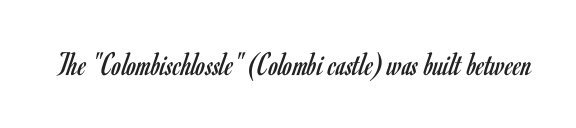
{"serif": "no", "bold": "no", "weight": "regular", "width": "condensed", "stroke_contrast": "low", "x_height": "small", "monospaced": "no", "underline": "no", "letter_spacing": "normal", "letter_spacing_em": 0.0, "glyph_px": 34}
